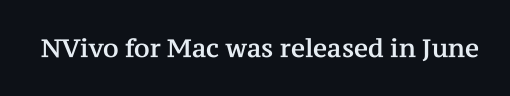
If you drew a line through each stem, it would be perfectly vertical. Characters follow at the spacing the type designer built in. The words here are not underlined.
